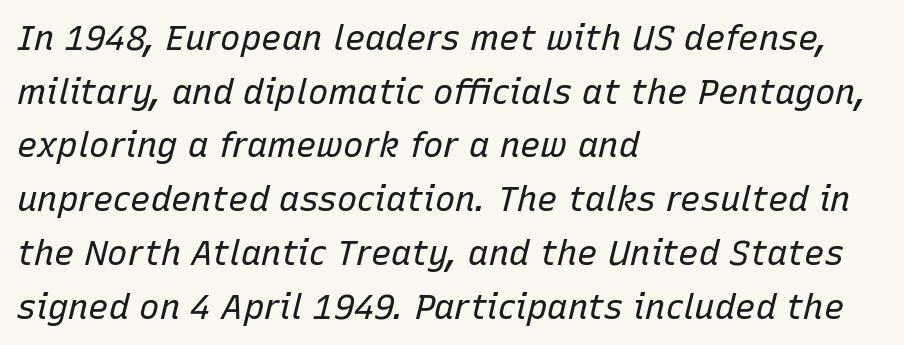
Q: Is the text bold? A: No.
Q: Is the text italic (slanted)? A: Yes, it leans right by about 15 degrees.
Q: Is the text underlined? A: No.
Q: How is the paragraph aligned? A: Left-aligned.
Q: Is the spacing between letters normal or unusually wide? A: Normal.
Q: Is the spacing between lines tight, normal or loose? A: Normal.
Q: Width (condensed, normal, or wide)? A: Normal.
Q: Stroke contrast? A: Low.
Q: x-height? A: Medium.
Q: Monospaced? A: No.
